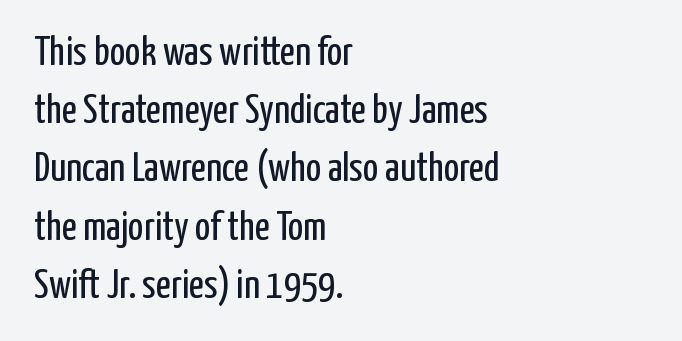
Compared with typical body copy, the letter spacing here is the same. Regarding serifs, this sample does without them. The typesetting does not lean heavy: it is not bold. The area under the type is left untouched. The rag falls on the right side of this text block. Think of a printed novel: that variable character pitch is what you see here.
